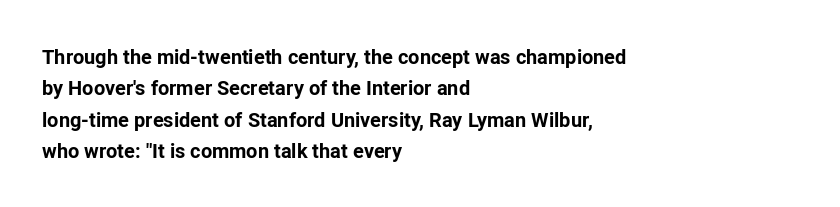
The image shows 20 px bold type, upright; set left-aligned, normal line spacing (1.57x), normal letter spacing, not underlined.
